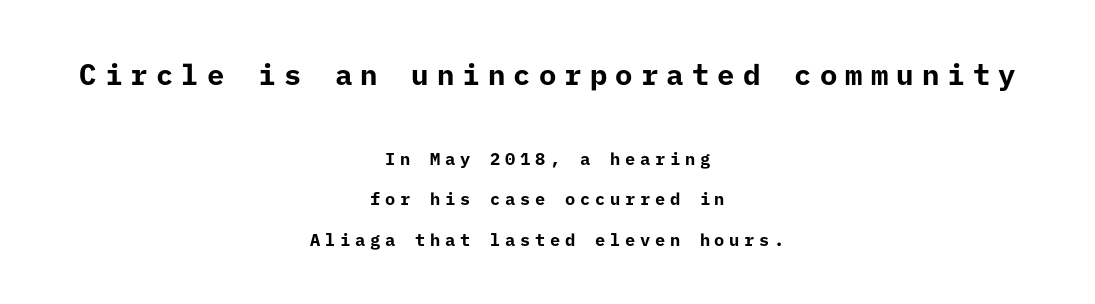
Q: Is the text bold? A: Yes.
Q: Is the text italic (slanted)? A: No, it is upright.
Q: Is the typeface a serif or a sans-serif typeface? A: Sans-serif.
Q: Is the text underlined? A: No.
Q: How is the paragraph aligned? A: Centered.
Q: Is the spacing between letters normal or unusually wide? A: Unusually wide.
Q: Is the spacing between lines tight, normal or loose? A: Loose.
Q: Which block of text is set in a larger size, the first (top) or the second (bottom)? A: The first (top) one.
Q: Width (condensed, normal, or wide)? A: Normal.
Q: Stroke contrast? A: Low.
Q: x-height? A: Medium.
